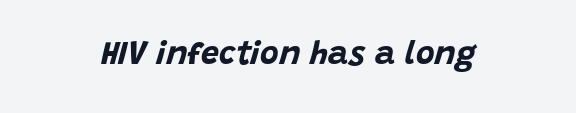
Bold? Absolutely — the strokes are thick and heavy. The specimen omits any rule beneath the text block's lines. Characters are canted at an angle relative to the baseline's perpendicular. The passage shown has conventional tracking throughout. Is this a fixed-width face? No — the glyphs have proportional, varying widths.
